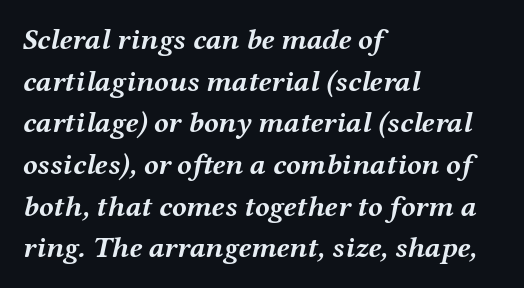
The image shows 30 px semibold, wide type, italic (leaning right); set left-aligned, normal line spacing (1.39x), normal letter spacing, not underlined; medium stroke contrast and a medium x-height.
